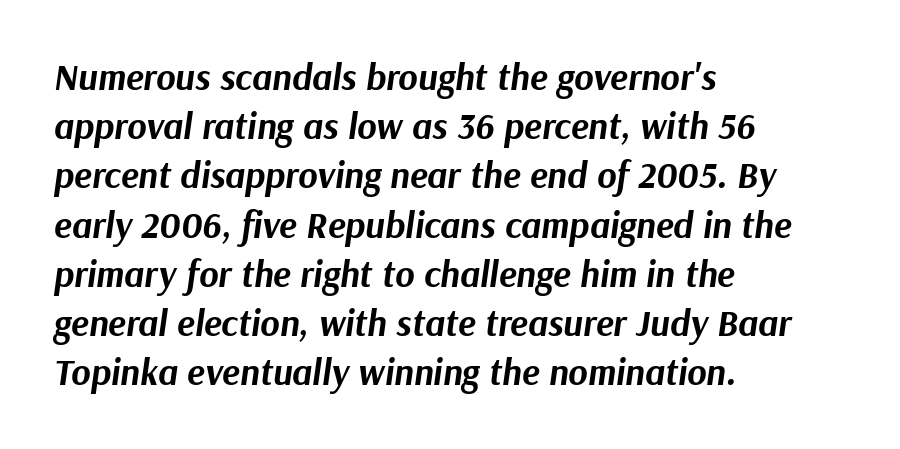
The image shows 37 px bold type, italic (leaning right); set left-aligned, normal line spacing (1.33x), normal letter spacing, not underlined; medium stroke contrast and a medium x-height.
